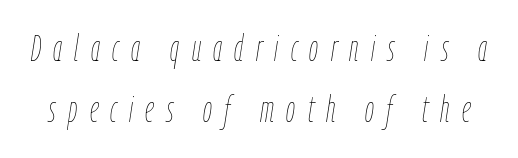
Q: Is the text bold? A: No.
Q: Is the text italic (slanted)? A: Yes, it leans right by about 9 degrees.
Q: Is the text underlined? A: No.
Q: Is the spacing between letters normal or unusually wide? A: Unusually wide.
Q: Is the spacing between lines tight, normal or loose? A: Normal.
Q: Width (condensed, normal, or wide)? A: Condensed.
Q: Stroke contrast? A: Low.
Q: x-height? A: Medium.
Q: Monospaced? A: No.
